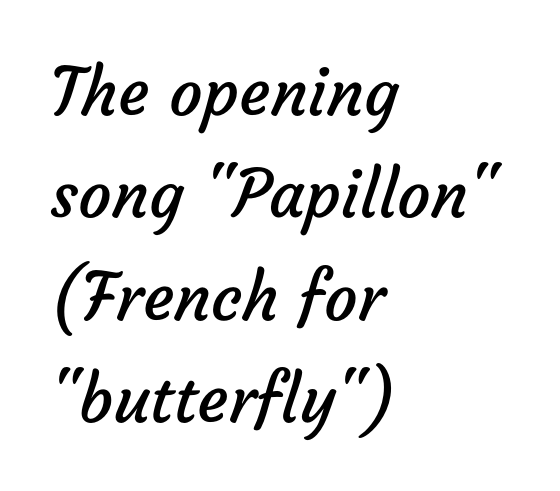
The image shows 66 px regular-weight sans-serif type; set left-aligned, normal line spacing (1.55x), normal letter spacing, not underlined; low stroke contrast and a medium x-height.
